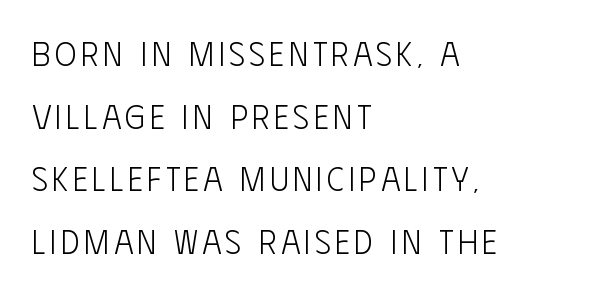
Honestly, the rows look like they've been pulled way apart. A roman cut, with each character standing at attention. The glyphs are unaccompanied by any horizontal stroke below them. The passage is arranged the way most books set body copy — flush left. A sans-serif font was chosen for this passage. Looks like regular typesetting: each glyph gets only the width it needs.
